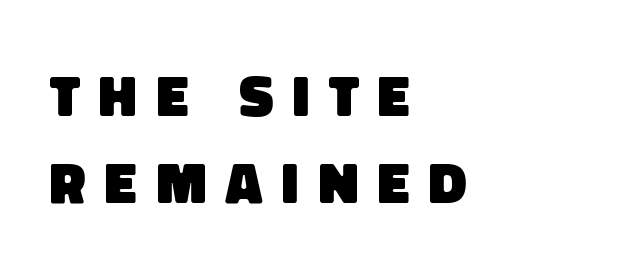
Q: Is the text bold? A: Yes.
Q: Is the typeface a serif or a sans-serif typeface? A: Sans-serif.
Q: Is the text underlined? A: No.
Q: How is the paragraph aligned? A: Left-aligned.
Q: Is the spacing between letters normal or unusually wide? A: Unusually wide.
Q: Is the spacing between lines tight, normal or loose? A: Normal.
Q: Width (condensed, normal, or wide)? A: Normal.
Q: Stroke contrast? A: Low.
Q: x-height? A: Large.
Q: Monospaced? A: No.
